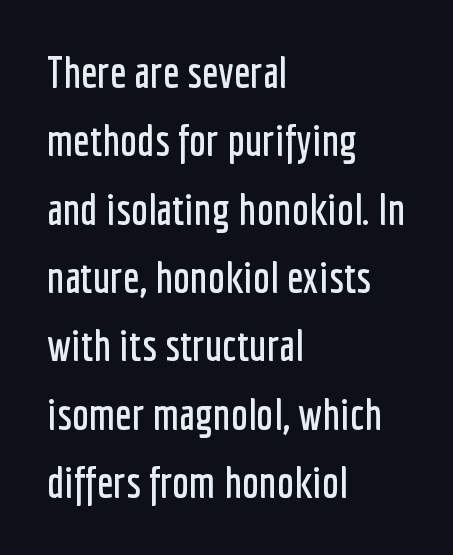
A clean baseline with only descenders dipping below it. Characters follow at the spacing the type designer built in. The text was rendered using a sans face with plain stroke endings. Vertical strokes here are truly vertical.
